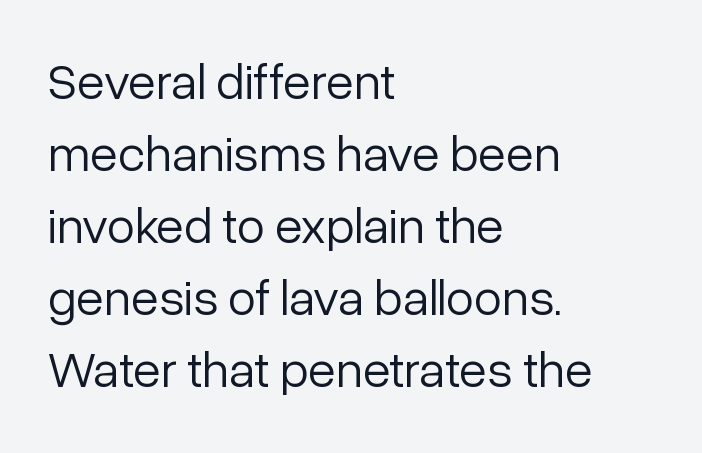
The image shows 51 px light sans-serif type, upright; set left-aligned, normal line spacing (1.41x), normal letter spacing, not underlined; low stroke contrast and a medium x-height.
